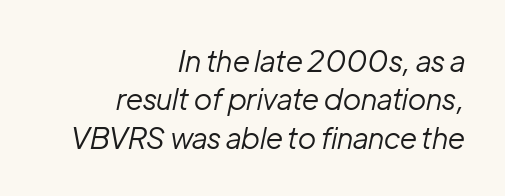
{"italic": "yes", "lean": "right", "slant_degrees": 12, "bold": "no", "weight": "regular", "width": "normal", "stroke_contrast": "low", "x_height": "medium", "monospaced": "no", "underline": "no", "align": "right", "line_spacing": "normal", "line_spacing_ratio": 1.32, "letter_spacing": "normal", "letter_spacing_em": 0.0, "glyph_px": 29}
